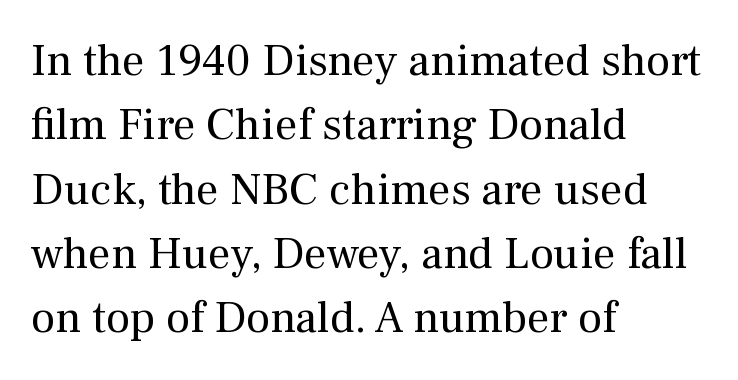
The paragraph shown leans on its left margin. This sample uses plain, unmodified letter spacing. The type sits square on the baseline with zero lean. No chunkiness to these letters — they're not bold. Character widths vary here, with narrow letters taking less room than wide ones. Small tapered or slab feet sit at the stroke ends, so this counts as serif.
